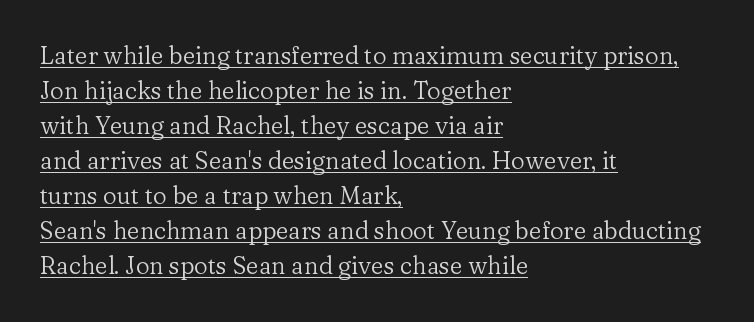
{"italic": "no", "bold": "no", "underline": "yes", "align": "left", "line_spacing": "normal", "line_spacing_ratio": 1.46, "letter_spacing": "normal", "letter_spacing_em": 0.0, "glyph_px": 24}
